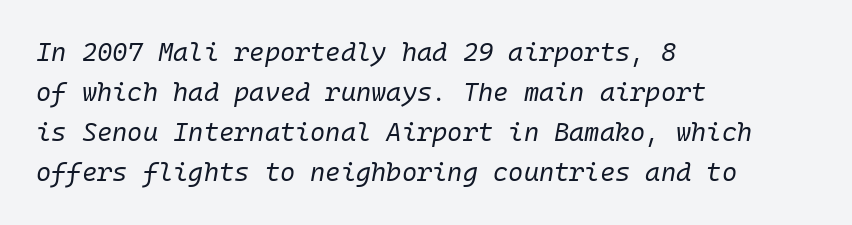
The image shows 26 px text type, italic (leaning right); set left-aligned, normal line spacing (1.54x), normal letter spacing, not underlined.
